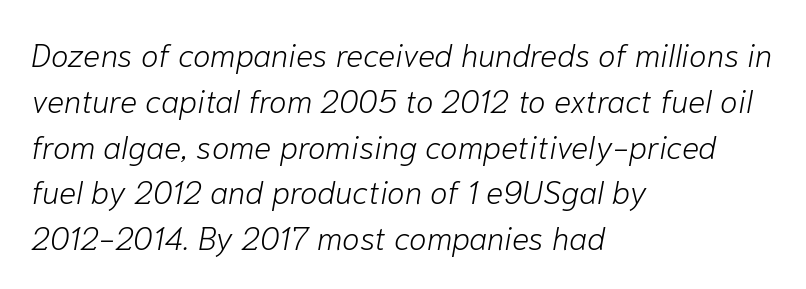
The image shows 32 px light type, italic (leaning right); set left-aligned, normal line spacing (1.43x), normal letter spacing, not underlined; low stroke contrast and a medium x-height.
